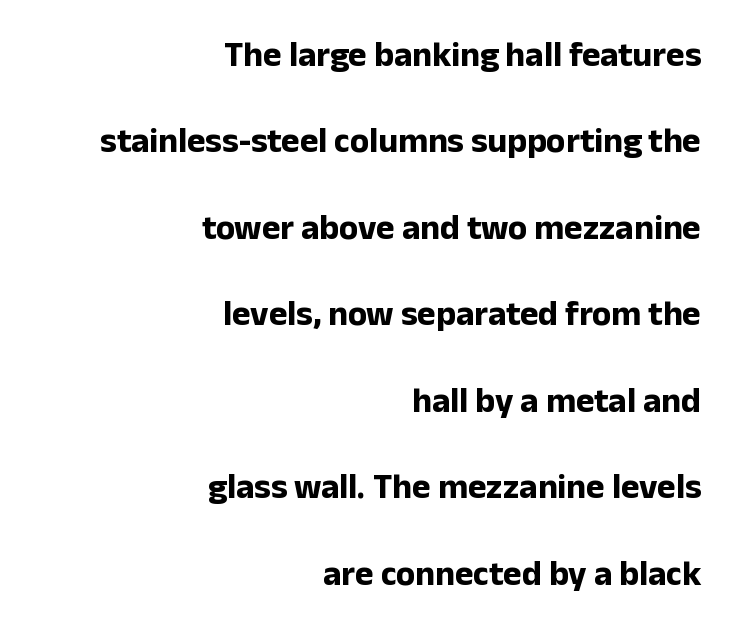
{"serif": "no", "italic": "no", "bold": "yes", "weight": "bold", "width": "normal", "stroke_contrast": "low", "x_height": "medium", "monospaced": "no", "underline": "no", "align": "right", "line_spacing": "loose", "line_spacing_ratio": 2.47, "letter_spacing": "normal", "letter_spacing_em": 0.0, "glyph_px": 35}
